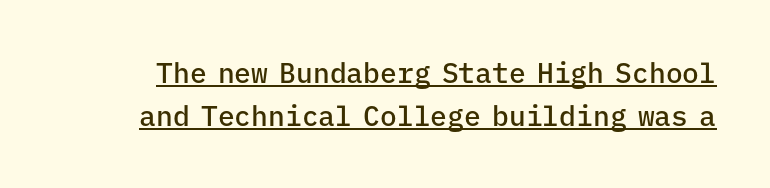
Q: Is the text bold? A: Semi-bold.
Q: Is the text italic (slanted)? A: No, it is upright.
Q: Is the typeface a serif or a sans-serif typeface? A: Sans-serif.
Q: Is the text underlined? A: Yes.
Q: Is the spacing between letters normal or unusually wide? A: Normal.
Q: Is the spacing between lines tight, normal or loose? A: Normal.
Q: Width (condensed, normal, or wide)? A: Normal.
Q: Stroke contrast? A: Low.
Q: x-height? A: Medium.
Q: Monospaced? A: Yes.
